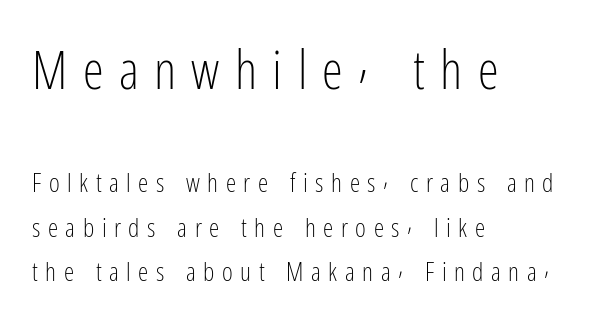
The image shows 53 px light, condensed sans-serif type, upright; set left-aligned, normal line spacing (1.7x), unusually wide letter spacing (+0.29 em), not underlined; the first (top) block is 2.04x larger; low stroke contrast and a medium x-height.
